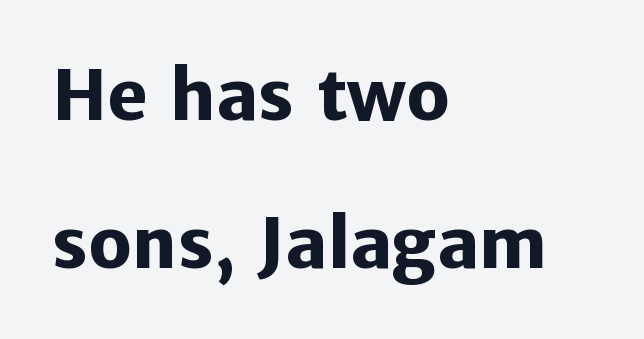
The image shows 69 px heavy sans-serif type, upright; set left-aligned, loose line spacing (2.14x), normal letter spacing, not underlined; low stroke contrast and a medium x-height.
